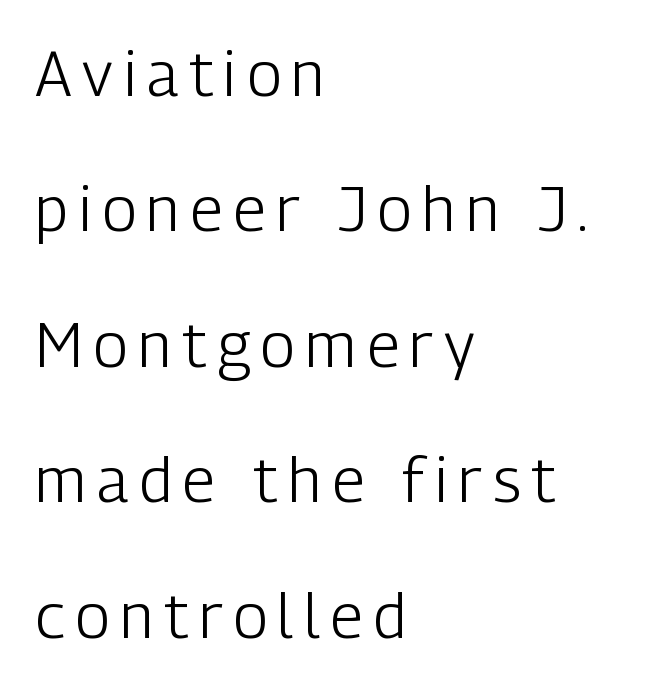
Q: Is the text bold? A: No.
Q: Is the text italic (slanted)? A: No, it is upright.
Q: Is the typeface a serif or a sans-serif typeface? A: Sans-serif.
Q: Is the text underlined? A: No.
Q: How is the paragraph aligned? A: Left-aligned.
Q: Is the spacing between lines tight, normal or loose? A: Loose.
Q: Width (condensed, normal, or wide)? A: Condensed.
Q: Stroke contrast? A: Low.
Q: x-height? A: Medium.
Q: Monospaced? A: No.
